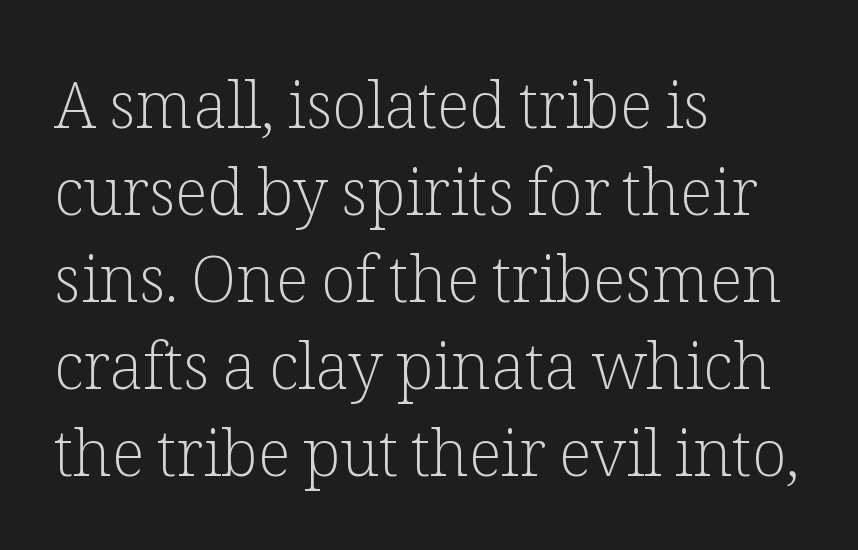
The image shows 64 px light serif type, upright; set left-aligned, normal line spacing (1.36x), normal letter spacing, not underlined; low stroke contrast and a medium x-height.
